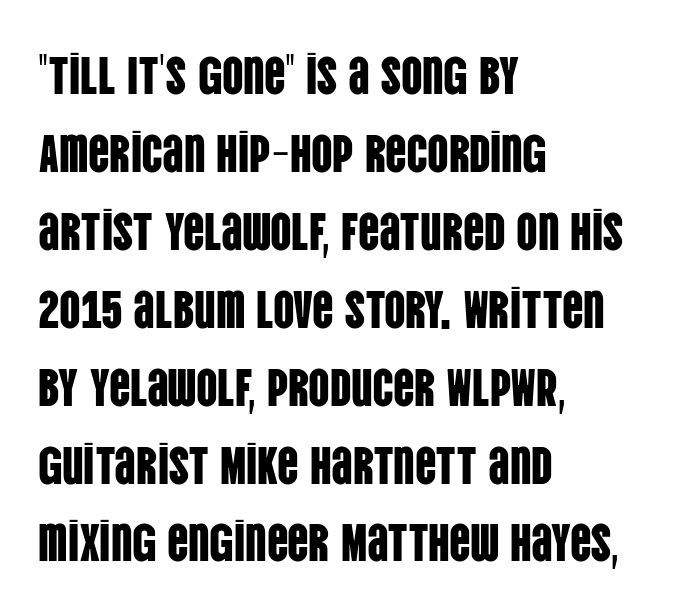
Q: Is the text italic (slanted)? A: No, it is upright.
Q: Is the typeface a serif or a sans-serif typeface? A: Sans-serif.
Q: Is the text underlined? A: No.
Q: How is the paragraph aligned? A: Left-aligned.
Q: Is the spacing between letters normal or unusually wide? A: Normal.
Q: Is the spacing between lines tight, normal or loose? A: Normal.
Q: Width (condensed, normal, or wide)? A: Condensed.
Q: Stroke contrast? A: Low.
Q: x-height? A: Large.
Q: Monospaced? A: No.
